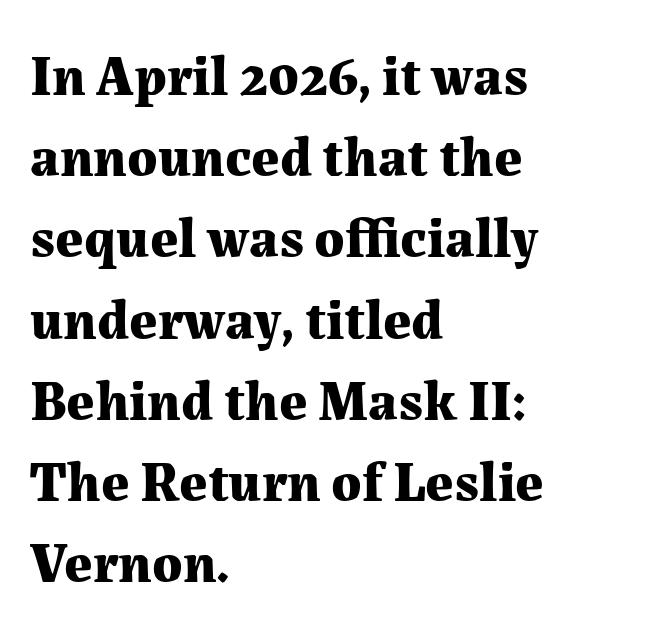
Q: Is the text bold? A: Yes.
Q: Is the text italic (slanted)? A: No, it is upright.
Q: Is the typeface a serif or a sans-serif typeface? A: Serif.
Q: Is the text underlined? A: No.
Q: How is the paragraph aligned? A: Left-aligned.
Q: Is the spacing between letters normal or unusually wide? A: Normal.
Q: Is the spacing between lines tight, normal or loose? A: Normal.
Q: Width (condensed, normal, or wide)? A: Normal.
Q: Stroke contrast? A: Medium.
Q: x-height? A: Medium.
Q: Monospaced? A: No.
